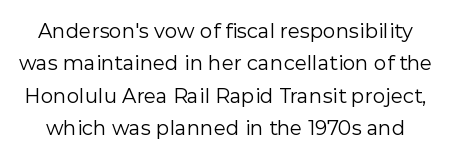
Q: Is the text bold? A: No.
Q: Is the text italic (slanted)? A: No, it is upright.
Q: Is the text underlined? A: No.
Q: Is the spacing between letters normal or unusually wide? A: Normal.
Q: Is the spacing between lines tight, normal or loose? A: Normal.
